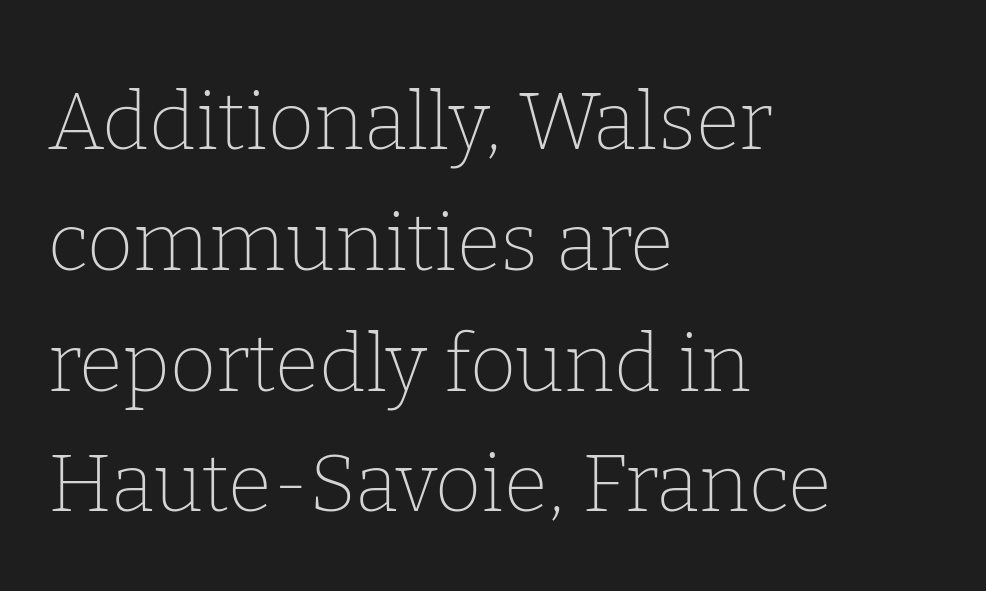
The image shows 80 px thin serif type, upright; set left-aligned, normal line spacing (1.51x), normal letter spacing, not underlined; low stroke contrast and a medium x-height.
